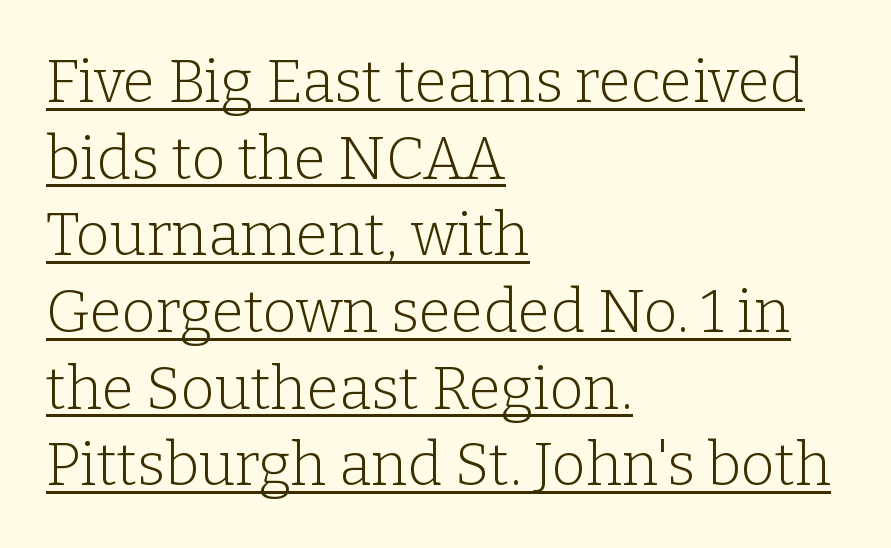
This sample carries an underscore along the baseline area. Weight: in the light-to-regular range. How are the letters spaced? Ordinarily, with no added tracking. Note the varied advance widths — an 'i' is clearly narrower than an 'm'.
